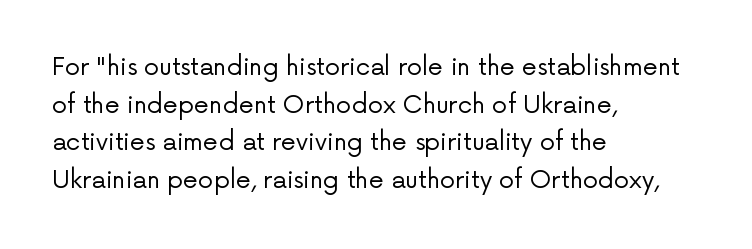
The image shows 24 px text type, upright; set left-aligned, normal line spacing (1.57x), normal letter spacing, not underlined.
